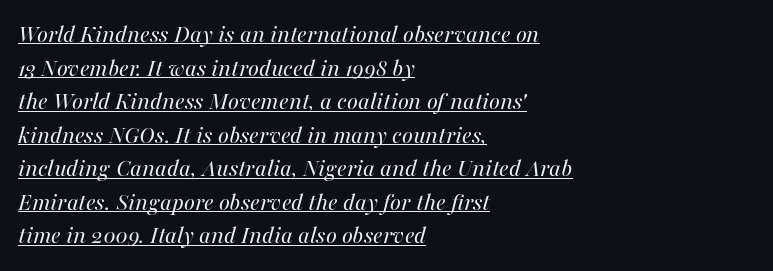
The image shows 26 px text type, italic (leaning right); set left-aligned, normal line spacing (1.29x), normal letter spacing, underlined.
